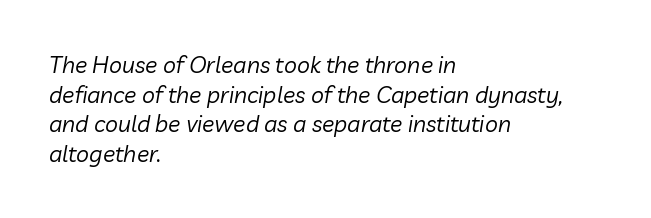
The letters are slanted; this is an italic face. Honestly, the letter spacing is just normal — you wouldn't notice it. Whoever set this chose a conventional vertical rhythm. Clear beneath every line of the passage.
